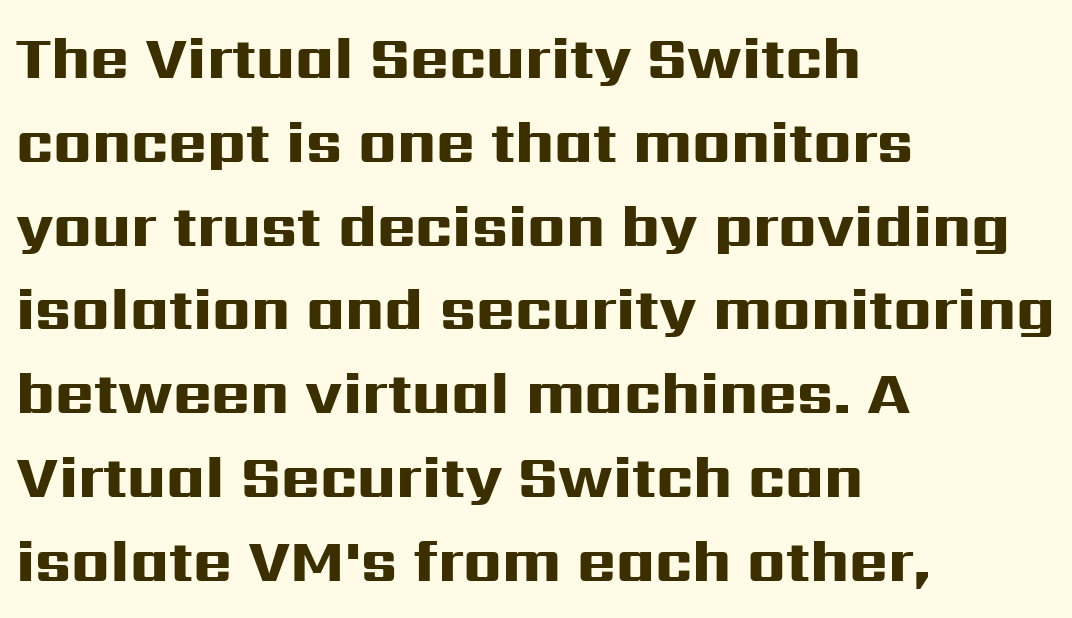
{"serif": "no", "italic": "no", "bold": "yes", "weight": "heavy", "width": "wide", "stroke_contrast": "high", "x_height": "medium", "monospaced": "no", "underline": "no", "align": "left", "line_spacing": "normal", "line_spacing_ratio": 1.42, "letter_spacing": "normal", "letter_spacing_em": 0.0, "glyph_px": 59}
